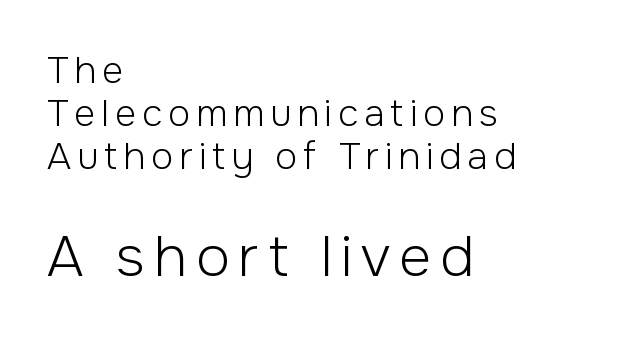
Honestly, there is no underline to notice here at all. Look at the bottom of the vertical strokes: they stop flat, with no serifs. This sample has the flowing, uneven cadence of proportional lettering. Weight: not bold — regular or lighter. The text block is weighted toward the left margin, trailing off unevenly rightward.
